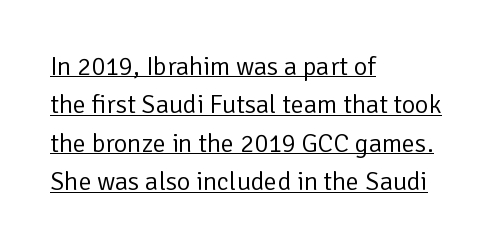
The image shows 26 px text type, upright; set left-aligned, normal line spacing (1.48x), normal letter spacing, underlined.
